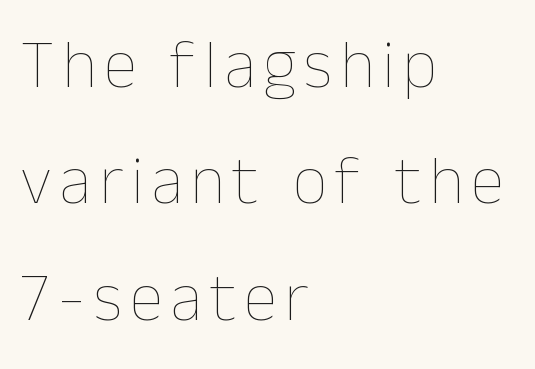
The type sits square on the baseline with zero lean. Check under the words: just untouched page. The strokes are not fattened; the text isn't bold. Proportional: the letters do not fall into vertical columns. Notice how the passage keeps a crisp vertical edge on the left only.
